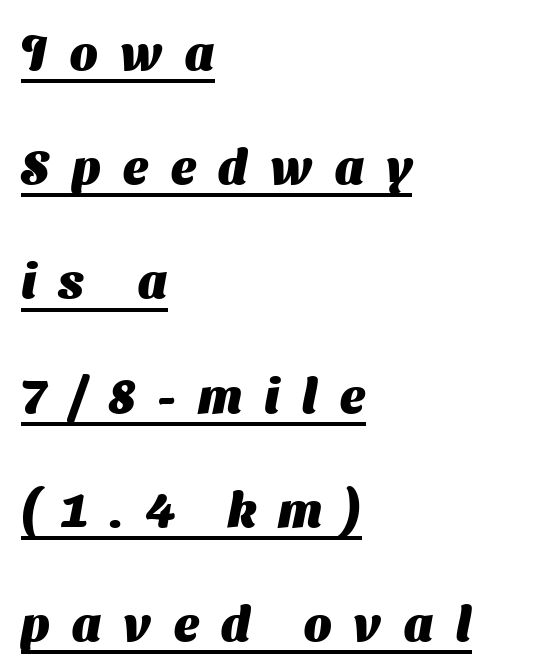
Teacher's note: observe the even left margin — that is flush-left alignment. Here the designer chose a conventional face with non-uniform glyph widths. Strong, thick strokes mark this as bold type. The words here are underlined. Substantial extra tracking has been applied to these lines.
